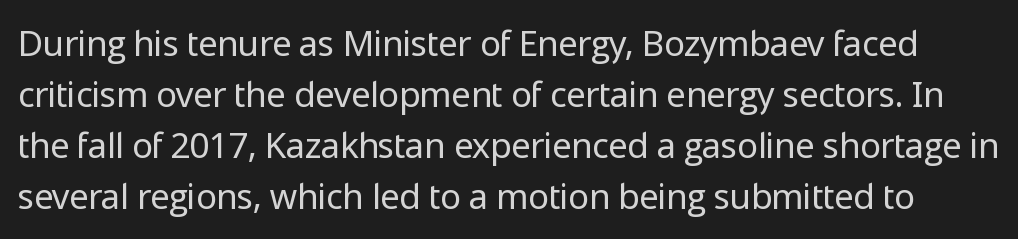
{"serif": "no", "italic": "no", "bold": "no", "weight": "regular", "width": "normal", "stroke_contrast": "low", "x_height": "medium", "monospaced": "no", "underline": "no", "line_spacing": "normal", "line_spacing_ratio": 1.46, "letter_spacing": "normal", "letter_spacing_em": 0.0, "glyph_px": 35}
